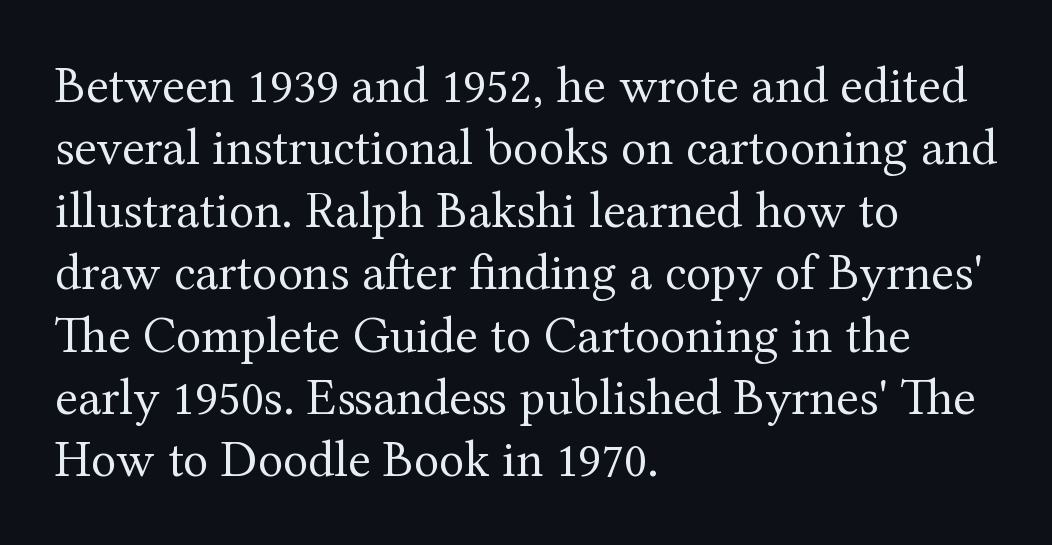
Q: Is the text bold? A: No.
Q: Is the text italic (slanted)? A: No, it is upright.
Q: Is the typeface a serif or a sans-serif typeface? A: Serif.
Q: Is the text underlined? A: No.
Q: How is the paragraph aligned? A: Left-aligned.
Q: Is the spacing between letters normal or unusually wide? A: Normal.
Q: Width (condensed, normal, or wide)? A: Normal.
Q: Stroke contrast? A: Medium.
Q: x-height? A: Medium.
Q: Monospaced? A: No.
